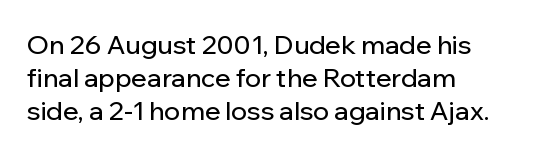
{"italic": "no", "underline": "no", "align": "left", "line_spacing": "normal", "line_spacing_ratio": 1.26, "letter_spacing": "normal", "letter_spacing_em": 0.0, "glyph_px": 26}
